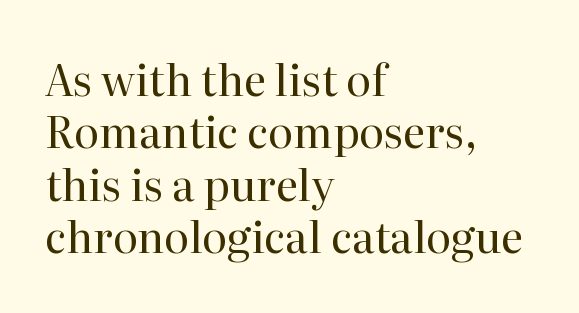
{"serif": "yes", "italic": "no", "bold": "no", "weight": "regular", "width": "normal", "stroke_contrast": "high", "x_height": "medium", "monospaced": "no", "underline": "no", "align": "left", "line_spacing_ratio": 1.22, "letter_spacing": "normal", "letter_spacing_em": 0.0, "glyph_px": 43}
